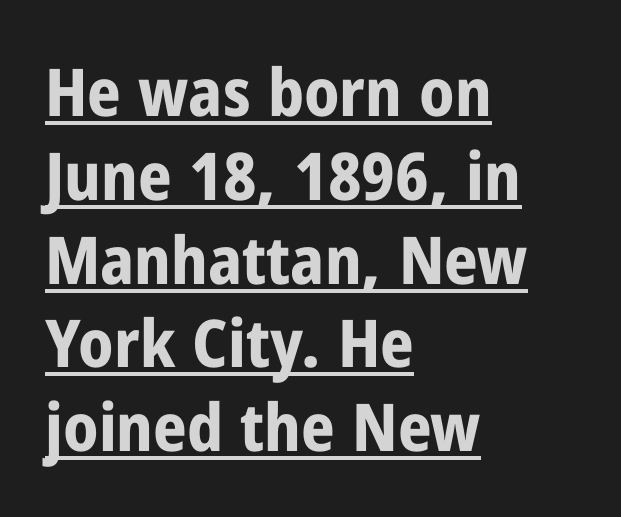
Q: Is the text bold? A: Yes.
Q: Is the text italic (slanted)? A: No, it is upright.
Q: Is the typeface a serif or a sans-serif typeface? A: Sans-serif.
Q: Is the text underlined? A: Yes.
Q: How is the paragraph aligned? A: Left-aligned.
Q: Is the spacing between letters normal or unusually wide? A: Normal.
Q: Is the spacing between lines tight, normal or loose? A: Normal.
Q: Width (condensed, normal, or wide)? A: Condensed.
Q: Stroke contrast? A: Low.
Q: x-height? A: Medium.
Q: Monospaced? A: No.
